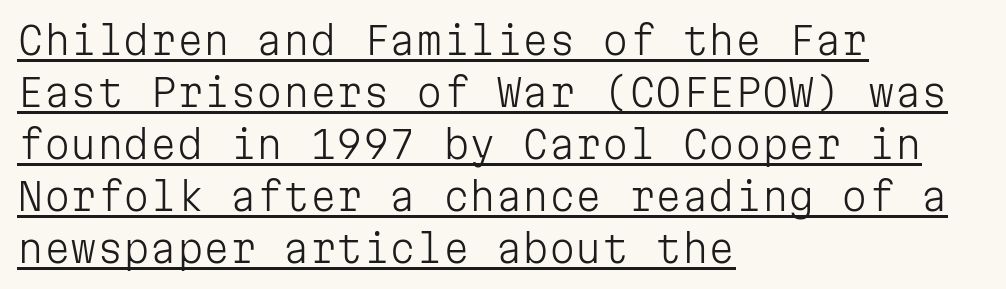
The image shows 38 px light sans-serif type, upright, monospaced; set left-aligned, normal line spacing (1.37x), normal letter spacing, underlined; low stroke contrast and a medium x-height.
